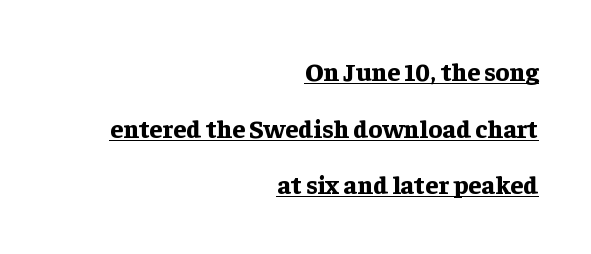
Unlike italic type, these characters show no tilt at all. Stroke thickness is high; the sample reads as a true bold. Quick note: underline on. Nobody touched the tracking dial on this one. Each new line begins a long way beneath the previous one. Caption: multi-line text, flush right, ragged left.
